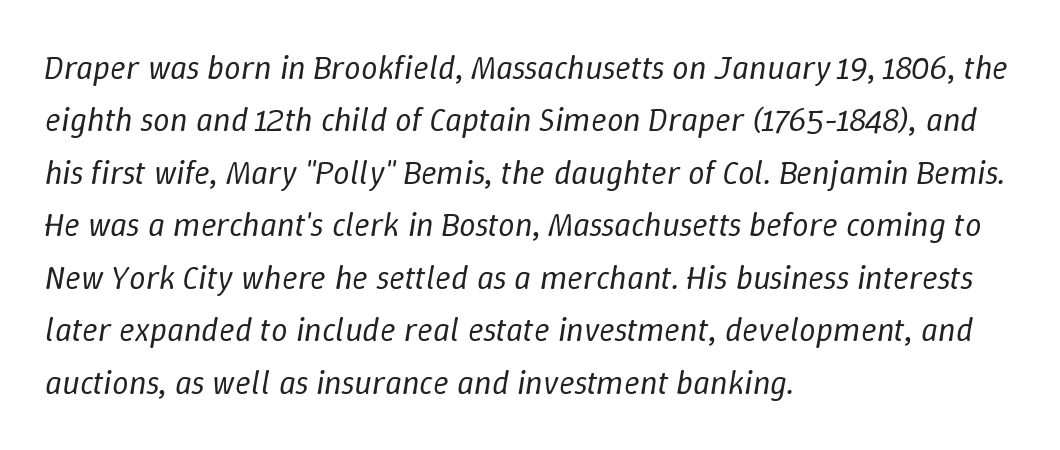
{"italic": "yes", "lean": "right", "slant_degrees": 9, "bold": "no", "weight": "regular", "width": "normal", "stroke_contrast": "low", "x_height": "medium", "monospaced": "no", "underline": "no", "align": "left", "line_spacing": "normal", "line_spacing_ratio": 1.59, "letter_spacing": "normal", "letter_spacing_em": 0.0, "glyph_px": 33}
